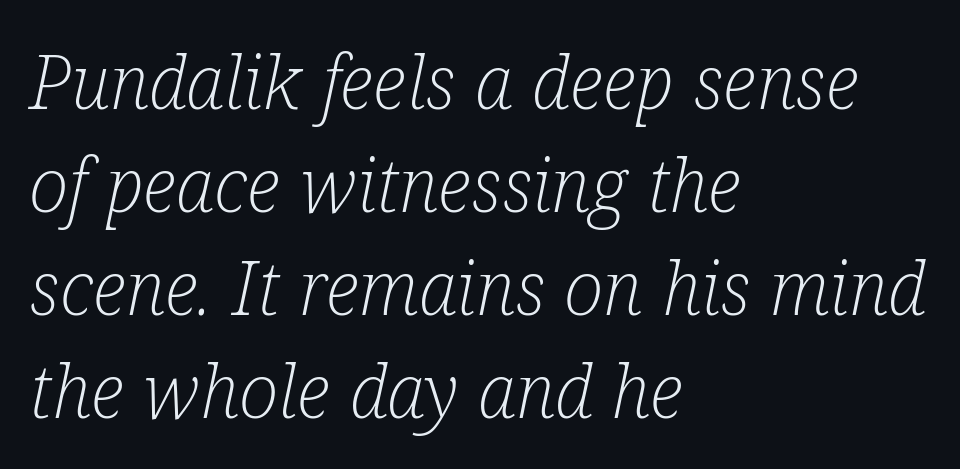
Q: Is the text bold? A: No.
Q: Is the text italic (slanted)? A: Yes, it leans right by about 12 degrees.
Q: Is the typeface a serif or a sans-serif typeface? A: Serif.
Q: Is the text underlined? A: No.
Q: How is the paragraph aligned? A: Left-aligned.
Q: Is the spacing between letters normal or unusually wide? A: Normal.
Q: Is the spacing between lines tight, normal or loose? A: Normal.
Q: Width (condensed, normal, or wide)? A: Condensed.
Q: Stroke contrast? A: Low.
Q: x-height? A: Medium.
Q: Monospaced? A: No.
